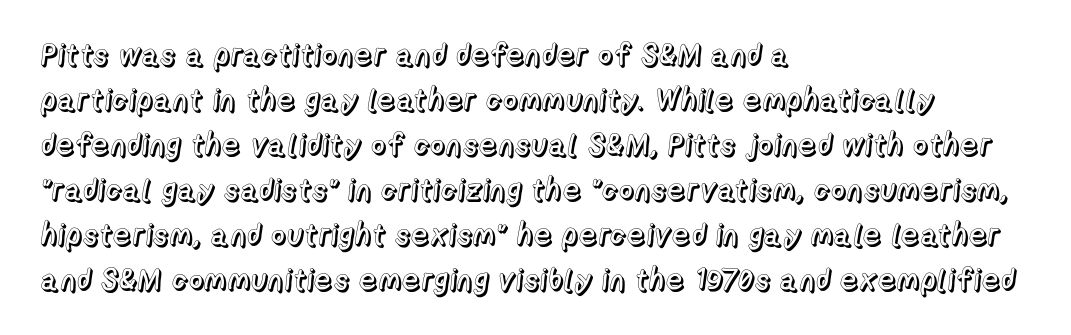
Each word holds together tightly as a unit, with standard inter-letter gaps. Is there much room between lines? A standard amount, neither cramped nor airy. Reading down the block, your eye returns to a fixed left position each line. Do the characters align in a grid? No, the font is proportional. Descenders hang freely into open space.
